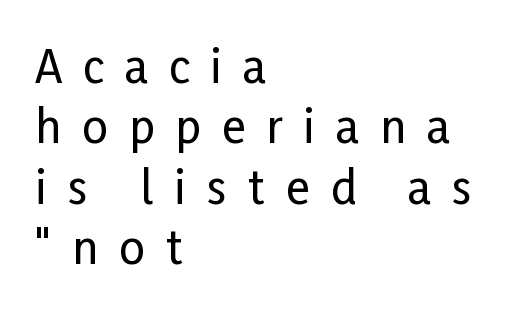
{"serif": "no", "italic": "no", "width": "condensed", "stroke_contrast": "low", "x_height": "medium", "monospaced": "no", "underline": "no", "align": "left", "line_spacing": "normal", "line_spacing_ratio": 1.34, "letter_spacing": "wide", "letter_spacing_em": 0.47, "glyph_px": 45}
